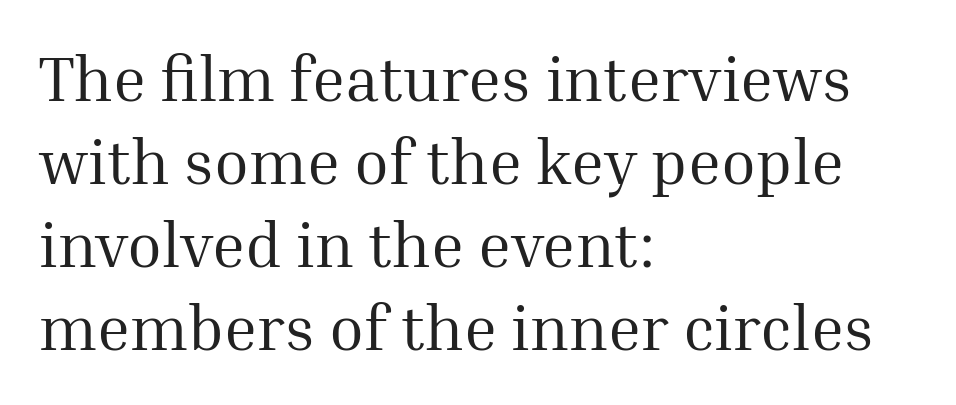
Q: Is the text bold? A: No.
Q: Is the text italic (slanted)? A: No, it is upright.
Q: Is the typeface a serif or a sans-serif typeface? A: Serif.
Q: Is the text underlined? A: No.
Q: How is the paragraph aligned? A: Left-aligned.
Q: Is the spacing between letters normal or unusually wide? A: Normal.
Q: Is the spacing between lines tight, normal or loose? A: Normal.
Q: Width (condensed, normal, or wide)? A: Normal.
Q: Stroke contrast? A: Medium.
Q: x-height? A: Medium.
Q: Monospaced? A: No.
